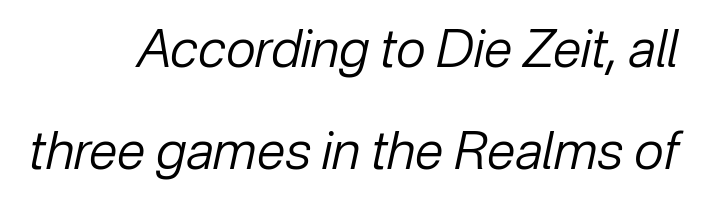
Q: Is the text bold? A: No.
Q: Is the text italic (slanted)? A: Yes, it leans right by about 12 degrees.
Q: Is the text underlined? A: No.
Q: How is the paragraph aligned? A: Right-aligned.
Q: Is the spacing between letters normal or unusually wide? A: Normal.
Q: Is the spacing between lines tight, normal or loose? A: Loose.
Q: Width (condensed, normal, or wide)? A: Normal.
Q: Stroke contrast? A: Low.
Q: x-height? A: Medium.
Q: Monospaced? A: No.
